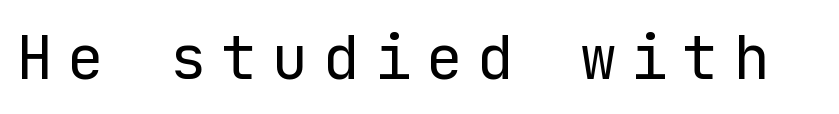
The image shows 61 px regular-weight sans-serif type, upright; set unusually wide letter spacing (+0.24 em), not underlined; low stroke contrast and a medium x-height.
